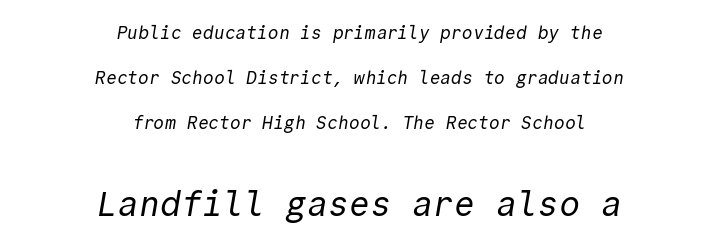
Each word holds together tightly as a unit, with standard inter-letter gaps. Caption: multi-line text, centered on the measure. This sample has the even, mechanical cadence of fixed-width lettering. Does the type have serifs? No, each stem ends abruptly.
